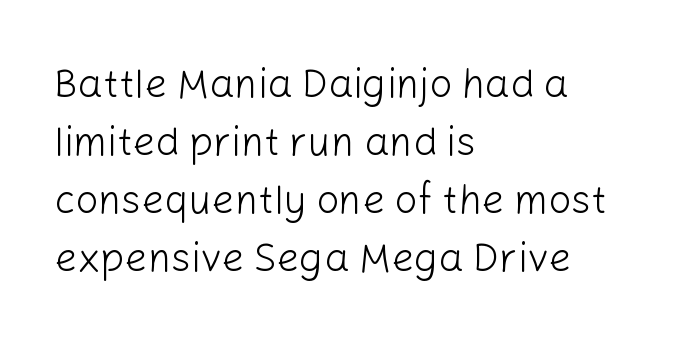
Q: Is the text bold? A: No.
Q: Is the text italic (slanted)? A: No, it is upright.
Q: Is the typeface a serif or a sans-serif typeface? A: Sans-serif.
Q: Is the text underlined? A: No.
Q: How is the paragraph aligned? A: Left-aligned.
Q: Is the spacing between letters normal or unusually wide? A: Normal.
Q: Is the spacing between lines tight, normal or loose? A: Normal.
Q: Width (condensed, normal, or wide)? A: Normal.
Q: Stroke contrast? A: Low.
Q: x-height? A: Medium.
Q: Monospaced? A: No.
